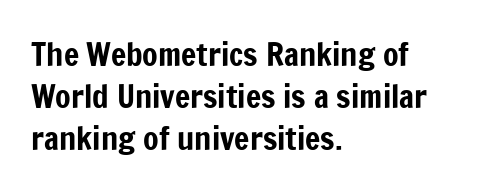
To sum up the face: it is a sans, with no serifs. The foot of each line stays bare and open. Where is the straight margin? On the left. How would I describe the line gaps? Plain and ordinary. Honestly, the letter spacing is just normal — you wouldn't notice it. Proportional: the letters do not fall into vertical columns.
